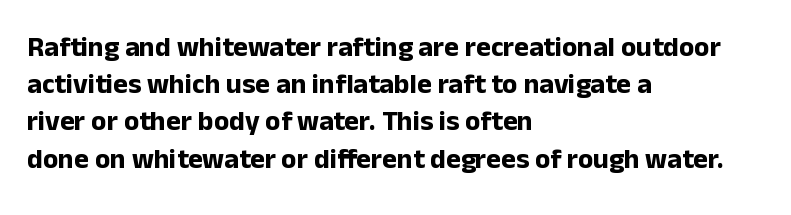
{"serif": "no", "italic": "no", "bold": "yes", "weight": "bold", "width": "normal", "stroke_contrast": "low", "x_height": "medium", "monospaced": "no", "underline": "no", "align": "left", "line_spacing": "normal", "line_spacing_ratio": 1.33, "letter_spacing": "normal", "letter_spacing_em": 0.0, "glyph_px": 28}
